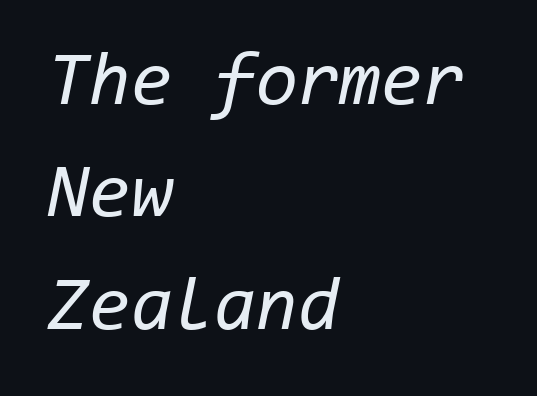
The image shows 76 px regular-weight type, italic (leaning right), monospaced; set left-aligned, normal line spacing (1.48x), normal letter spacing, not underlined; low stroke contrast and a medium x-height.
